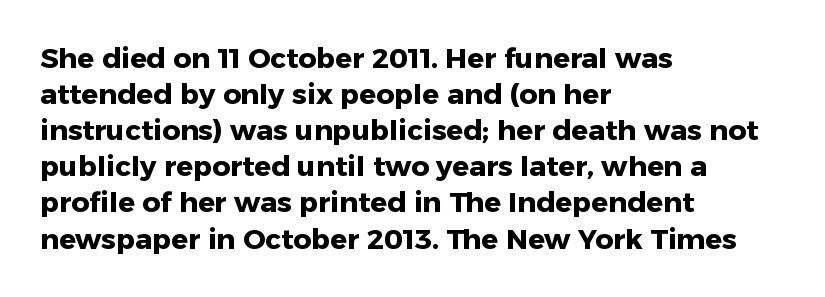
{"serif": "no", "italic": "no", "bold": "yes", "weight": "heavy", "width": "normal", "stroke_contrast": "low", "x_height": "medium", "monospaced": "no", "underline": "no", "align": "left", "line_spacing": "normal", "line_spacing_ratio": 1.29, "letter_spacing": "normal", "letter_spacing_em": 0.0, "glyph_px": 28}
